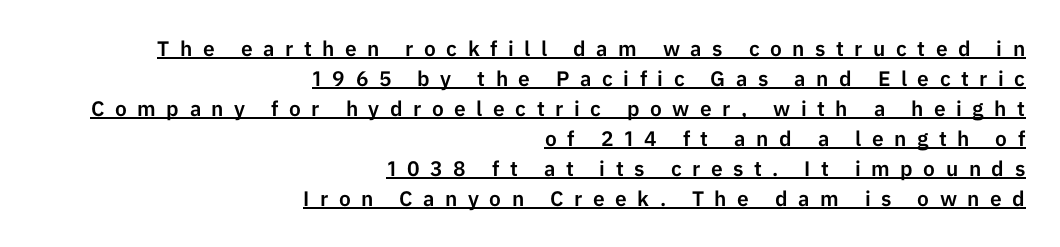
These characters rest on top of a visible drawn line. These lines sit exactly where default settings would place them. In CSS terms this would be text-align: right. Upright lettering throughout. The face used here is rendered with a markedly widened letterfit.
